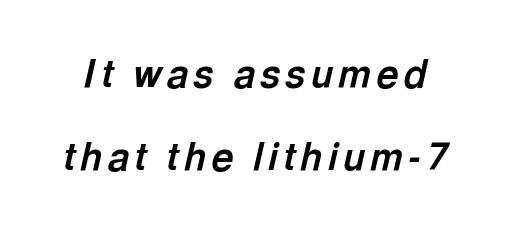
Pretty heavy lettering here — definitely bold. Any mark beneath the type? The region is blank. Each letter keeps its own natural width here, so spacing adapts to shape. Slanted lettering throughout. These lines stand farther apart than default settings would place them.
